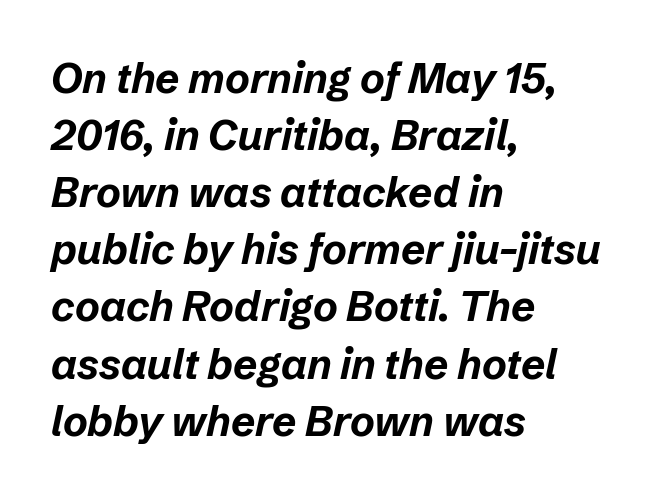
There's an unmistakable incline to the writing here. A full-strength bold gives these letters their thick strokes. This sample keeps an unexceptional amount of space between lines. The passage shown is typed in a proportional face where columns would drift. Every row of glyphs begins at an identical x-position on the left. Caption: standard tracking, unaltered.
